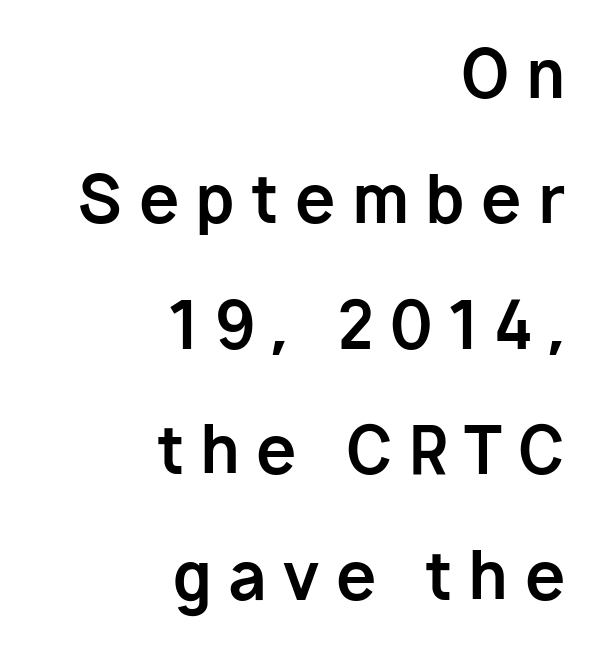
Beneath every word, the page is bare. This sample uses expanded letter spacing, leaving extra air between glyphs. You can tell from the bare stems that sans-serif type was used. Heavy, bold letterforms.
